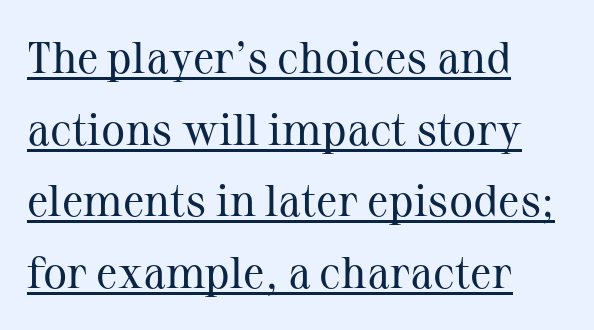
{"serif": "yes", "italic": "no", "bold": "no", "weight": "regular", "width": "normal", "stroke_contrast": "medium", "x_height": "medium", "monospaced": "no", "underline": "yes", "align": "left", "line_spacing": "normal", "line_spacing_ratio": 1.59, "letter_spacing": "normal", "letter_spacing_em": 0.0, "glyph_px": 45}
